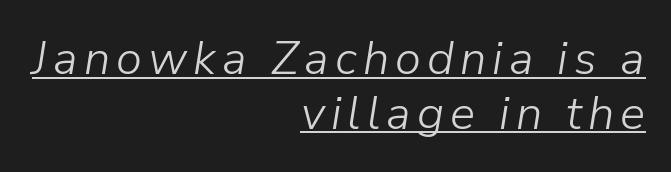
Q: Is the text bold? A: No.
Q: Is the text italic (slanted)? A: Yes, it leans right by about 9 degrees.
Q: Is the text underlined? A: Yes.
Q: How is the paragraph aligned? A: Right-aligned.
Q: Width (condensed, normal, or wide)? A: Normal.
Q: Stroke contrast? A: Low.
Q: x-height? A: Medium.
Q: Monospaced? A: No.
